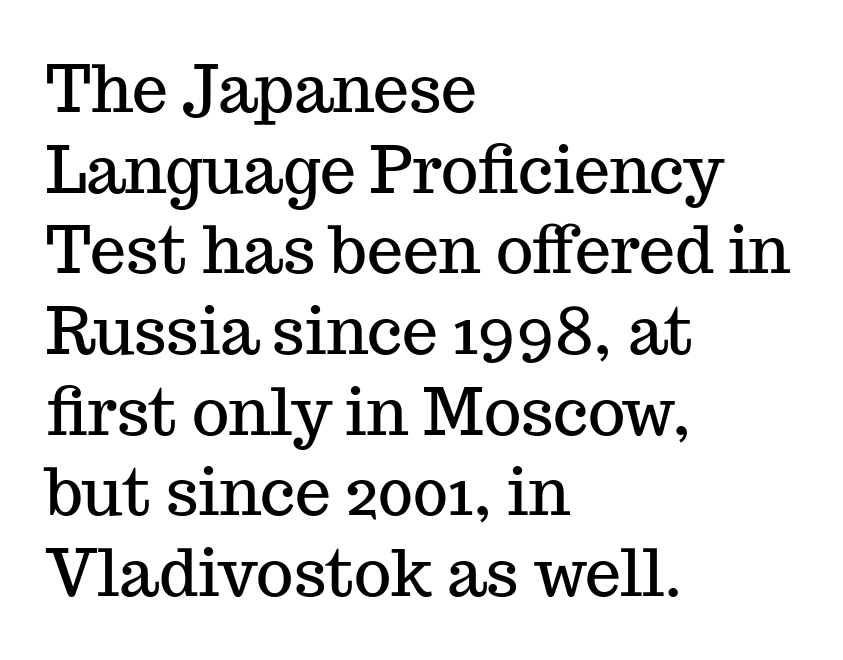
The leading is moderate, giving the passage an even texture. Default kerning and tracking; the words read as compact shapes. In terms of posture, this sample is upright. Does the copy run flush right? No — it runs flush left.
